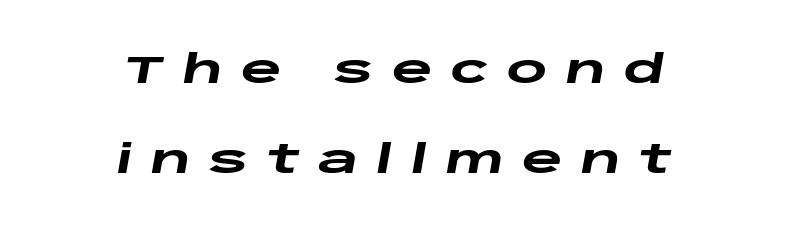
Honestly, there is no underline to notice here at all. As a designer I'd log this as weight 700, bold. Every character sits at an angle, as italics do. Caption: expanded tracking, letters set apart. Quick note: interline space is abundant. Horizontally, the lines are justified to the midpoint only.
